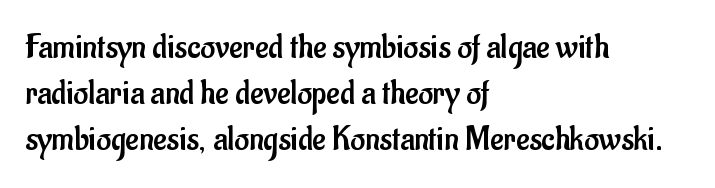
The type sits square on the baseline with zero lean. The strip under each line holds only bare page. The line-height multiplier appears to be the usual default. The text was rendered using a sans face with plain stroke endings.
